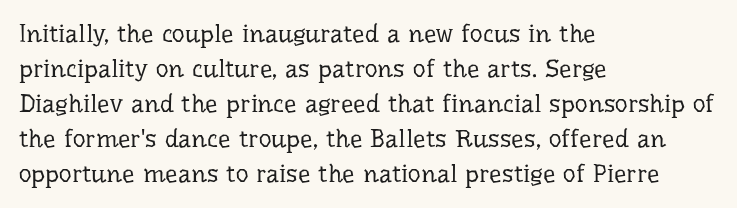
{"italic": "no", "bold": "no", "underline": "no", "align": "left", "line_spacing": "normal", "line_spacing_ratio": 1.4, "letter_spacing": "normal", "letter_spacing_em": 0.0, "glyph_px": 25}
